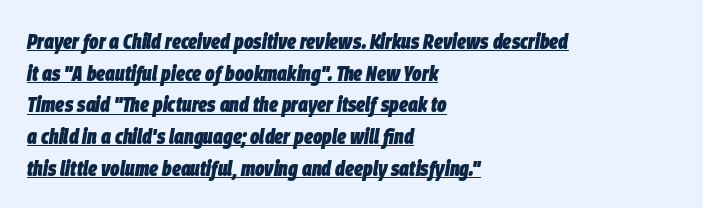
Q: Is the text bold? A: Yes.
Q: Is the text italic (slanted)? A: Yes, it leans right by about 9 degrees.
Q: Is the text underlined? A: Yes.
Q: How is the paragraph aligned? A: Left-aligned.
Q: Is the spacing between letters normal or unusually wide? A: Normal.
Q: Is the spacing between lines tight, normal or loose? A: Normal.
